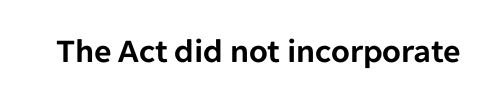
The image shows 34 px sans-serif type, upright; set normal letter spacing, not underlined; low stroke contrast and a medium x-height.
